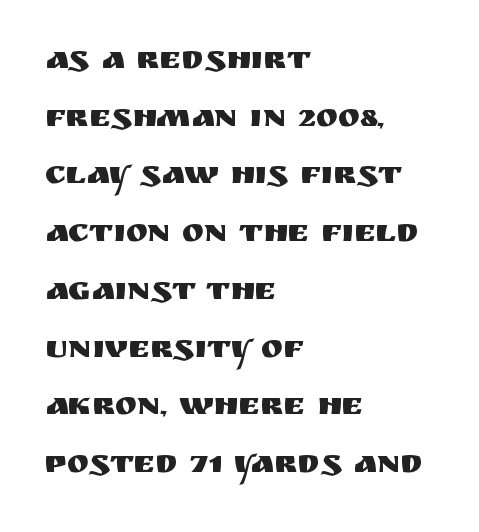
Q: Is the text italic (slanted)? A: No, it is upright.
Q: Is the typeface a serif or a sans-serif typeface? A: Sans-serif.
Q: Is the text underlined? A: No.
Q: How is the paragraph aligned? A: Left-aligned.
Q: Is the spacing between letters normal or unusually wide? A: Normal.
Q: Width (condensed, normal, or wide)? A: Normal.
Q: Stroke contrast? A: Medium.
Q: x-height? A: Large.
Q: Monospaced? A: No.
